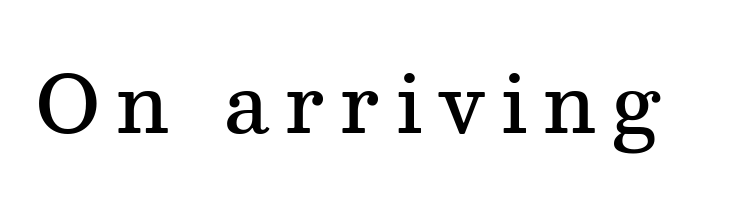
{"serif": "yes", "italic": "no", "bold": "semi", "weight": "semibold", "width": "normal", "stroke_contrast": "medium", "x_height": "medium", "monospaced": "no", "underline": "no", "glyph_px": 78}
